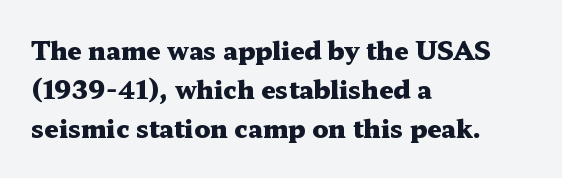
The image shows 25 px bold type, upright; set left-aligned, normal line spacing (1.57x), normal letter spacing, not underlined.
